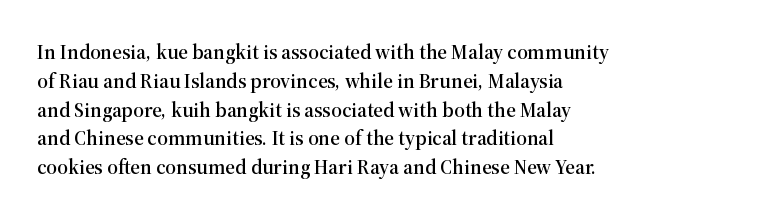
The image shows 21 px text type, upright; set left-aligned, normal line spacing (1.37x), normal letter spacing, not underlined.
